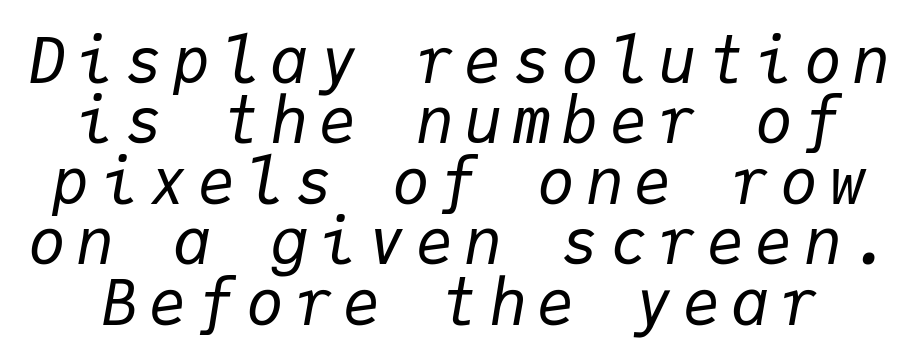
{"italic": "yes", "lean": "right", "slant_degrees": 9, "bold": "no", "weight": "regular", "width": "normal", "stroke_contrast": "low", "x_height": "medium", "monospaced": "yes", "underline": "no", "line_spacing": "tight", "line_spacing_ratio": 0.96, "glyph_px": 63}
